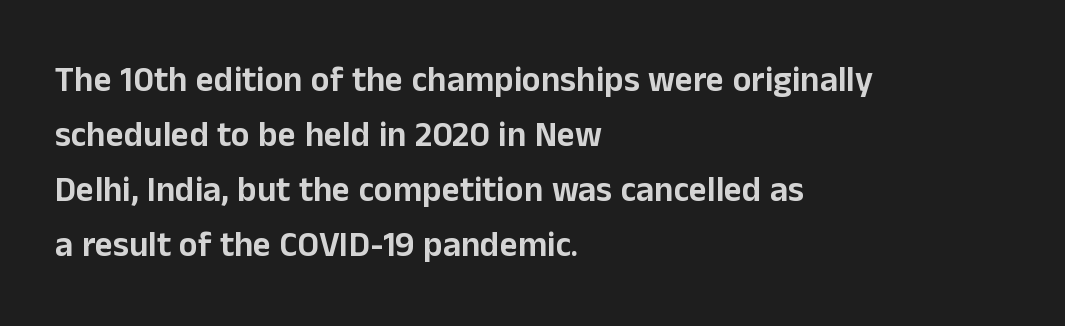
Glyph-to-glyph distance matches everyday printed text. Horizontally, the lines are justified to the leading edge only. A typesetter would call this leading conventional body-copy spacing. Posture: upright roman.
